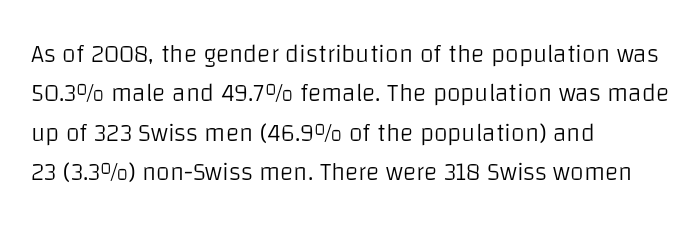
The image shows 25 px text type, upright; set left-aligned, normal line spacing (1.58x), normal letter spacing, not underlined.
